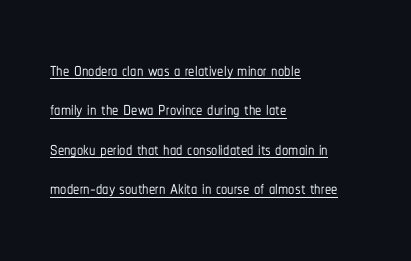
{"italic": "no", "underline": "yes", "align": "left", "line_spacing": "normal", "line_spacing_ratio": 1.58, "letter_spacing": "normal", "letter_spacing_em": 0.0, "glyph_px": 25}
